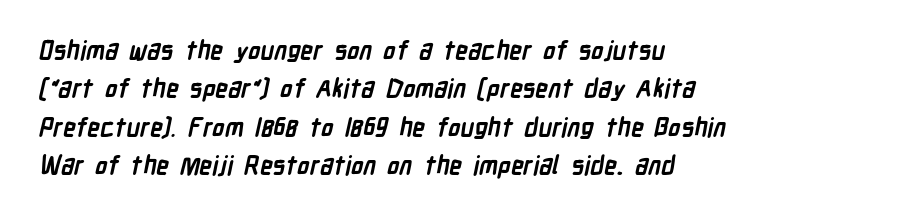
The image shows 25 px bold type; set left-aligned, normal line spacing (1.54x), normal letter spacing, not underlined.
